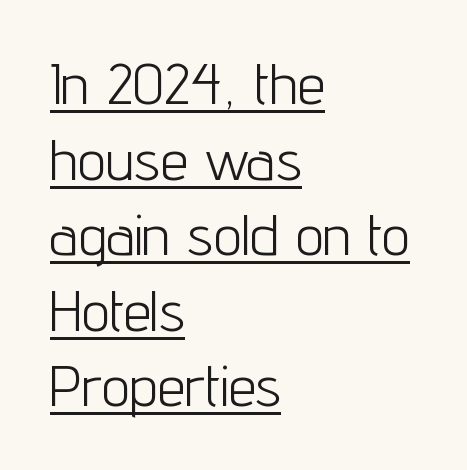
The image shows 56 px light, condensed sans-serif type, upright; set left-aligned, normal line spacing (1.35x), normal letter spacing, underlined; low stroke contrast and a medium x-height.
